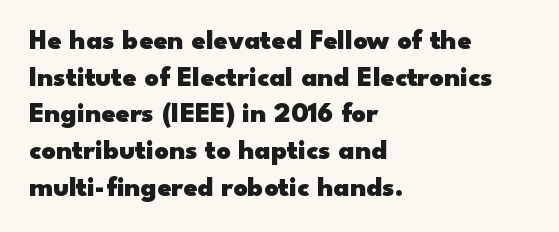
Q: Is the text bold? A: Yes.
Q: Is the text italic (slanted)? A: No, it is upright.
Q: Is the typeface a serif or a sans-serif typeface? A: Sans-serif.
Q: Is the text underlined? A: No.
Q: How is the paragraph aligned? A: Left-aligned.
Q: Is the spacing between letters normal or unusually wide? A: Normal.
Q: Is the spacing between lines tight, normal or loose? A: Normal.
Q: Width (condensed, normal, or wide)? A: Wide.
Q: Stroke contrast? A: Low.
Q: x-height? A: Small.
Q: Monospaced? A: No.
